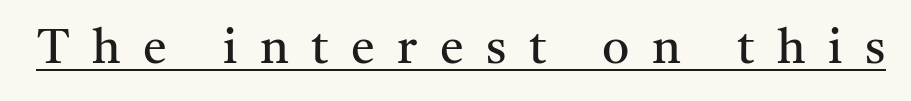
{"serif": "yes", "italic": "no", "bold": "no", "weight": "regular", "width": "normal", "stroke_contrast": "medium", "x_height": "medium", "monospaced": "no", "underline": "yes", "letter_spacing": "wide", "letter_spacing_em": 0.47, "glyph_px": 48}
